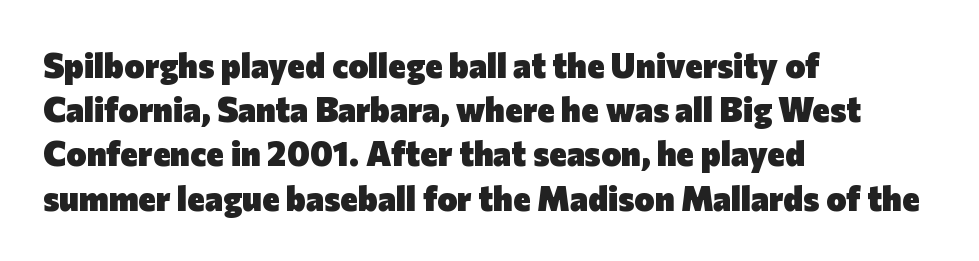
The image shows 34 px heavy sans-serif type, upright; set left-aligned, normal line spacing (1.3x), normal letter spacing, not underlined; low stroke contrast and a medium x-height.
